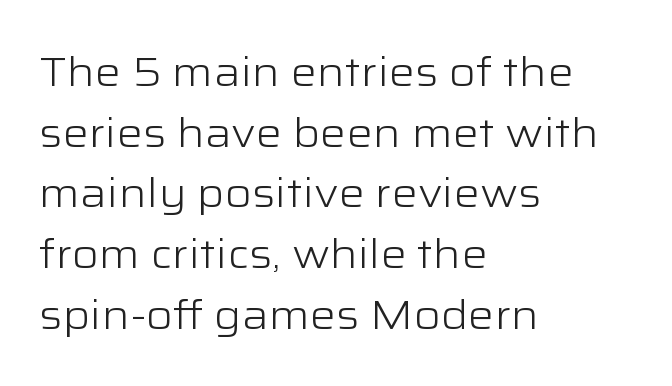
The image shows 41 px light, wide sans-serif type, upright; set left-aligned, normal line spacing (1.48x), normal letter spacing, not underlined; low stroke contrast and a medium x-height.
